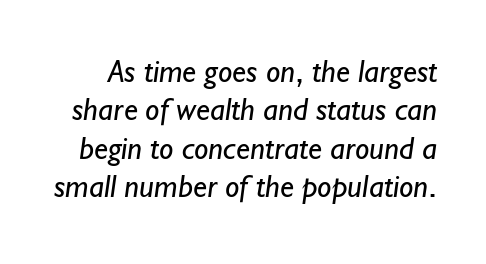
Q: Is the text bold? A: No.
Q: Is the typeface a serif or a sans-serif typeface? A: Sans-serif.
Q: Is the text underlined? A: No.
Q: Is the spacing between letters normal or unusually wide? A: Normal.
Q: Width (condensed, normal, or wide)? A: Normal.
Q: Stroke contrast? A: Low.
Q: x-height? A: Small.
Q: Monospaced? A: No.
